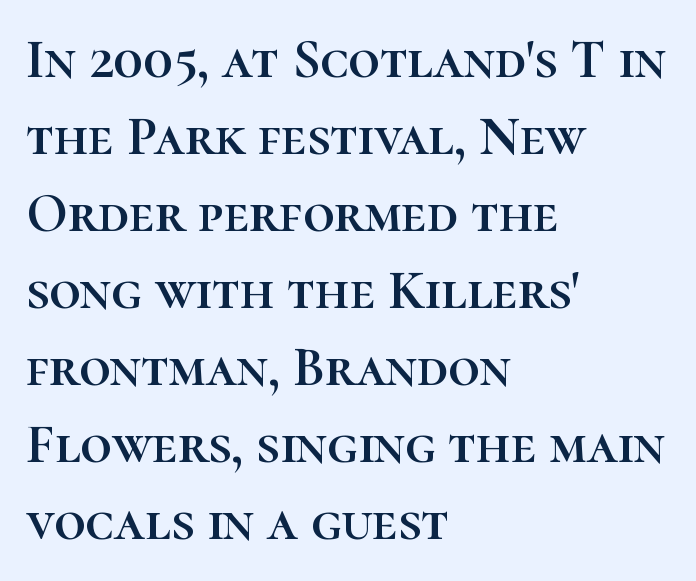
The image shows 55 px text type, upright; set left-aligned, normal line spacing (1.4x), normal letter spacing, not underlined; high stroke contrast and a medium x-height.
